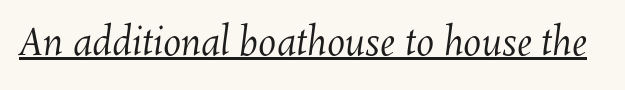
The image shows 36 px regular-weight type; set normal letter spacing, underlined; medium stroke contrast and a medium x-height.
